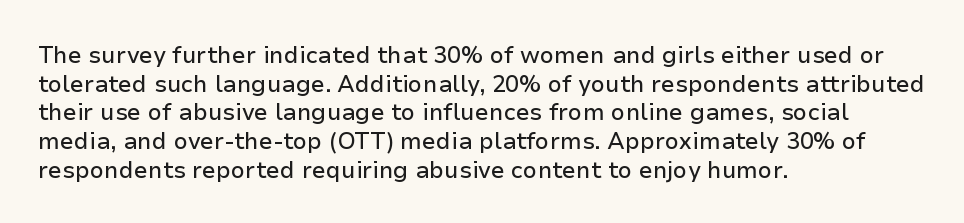
The image shows 23 px text type, upright; set left-aligned, normal line spacing (1.25x), normal letter spacing, not underlined.
